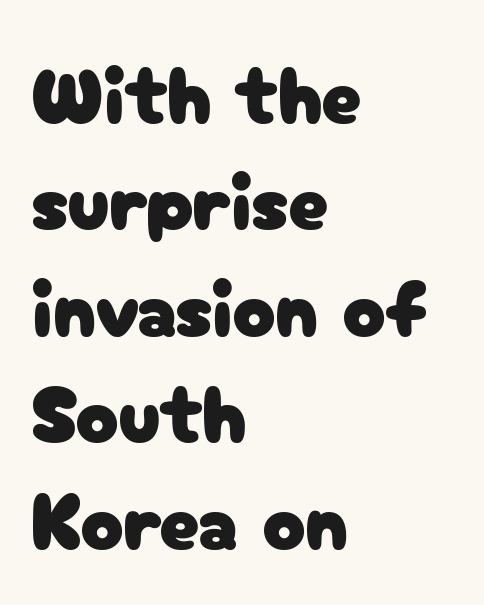
The image shows 80 px sans-serif type, upright; set left-aligned, normal line spacing (1.33x), normal letter spacing, not underlined; low stroke contrast and a medium x-height.
